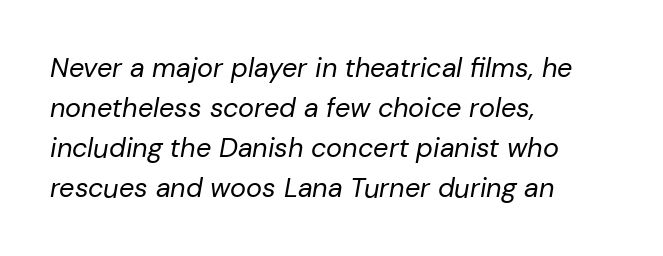
The image shows 27 px text type, italic (leaning right); set left-aligned, normal line spacing (1.48x), normal letter spacing, not underlined.
